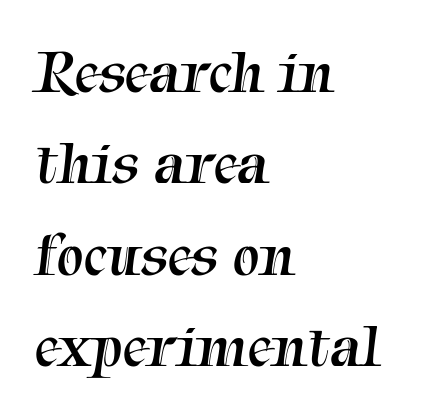
Stems here are at most as thick as an everyday book face. These lines are composed in type with serifs. Spacing between characters is what you'd get straight out of the box. Visually the block forms a straight wall on the left and a jagged coastline on the right. Vertically, the passage feels balanced, rows spaced as you'd expect. The space beneath each line is pristine and unruled.
